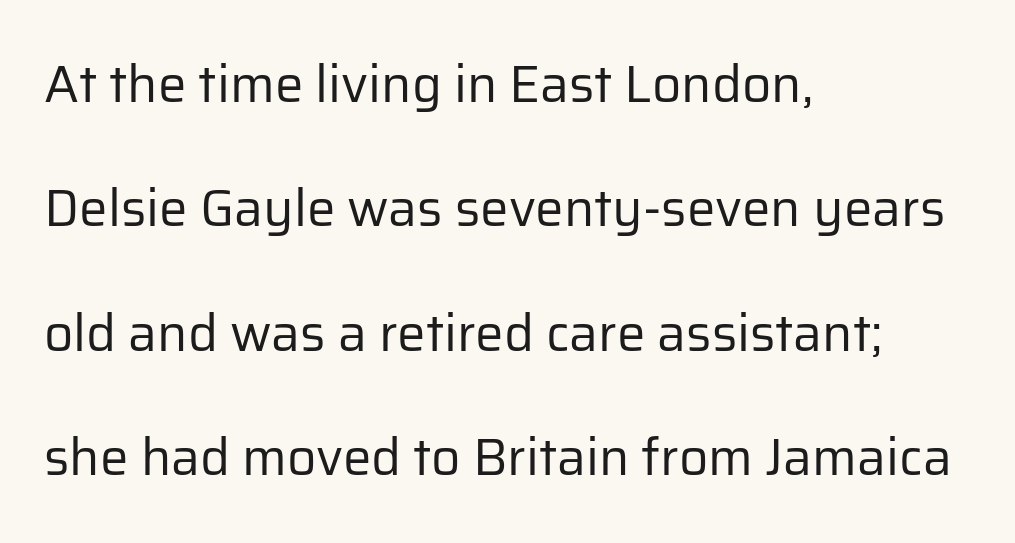
Q: Is the text bold? A: No.
Q: Is the text italic (slanted)? A: No, it is upright.
Q: Is the typeface a serif or a sans-serif typeface? A: Sans-serif.
Q: Is the text underlined? A: No.
Q: How is the paragraph aligned? A: Left-aligned.
Q: Is the spacing between letters normal or unusually wide? A: Normal.
Q: Is the spacing between lines tight, normal or loose? A: Loose.
Q: Width (condensed, normal, or wide)? A: Normal.
Q: Stroke contrast? A: Low.
Q: x-height? A: Medium.
Q: Monospaced? A: No.
